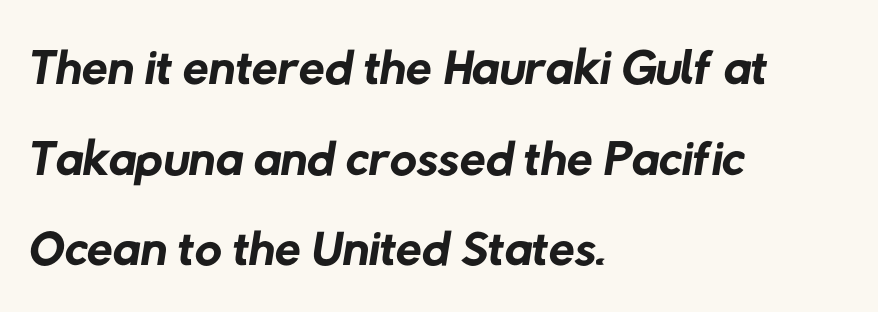
Q: Is the text bold? A: No.
Q: Is the typeface a serif or a sans-serif typeface? A: Sans-serif.
Q: Is the text underlined? A: No.
Q: How is the paragraph aligned? A: Left-aligned.
Q: Is the spacing between letters normal or unusually wide? A: Normal.
Q: Width (condensed, normal, or wide)? A: Normal.
Q: Stroke contrast? A: Low.
Q: x-height? A: Medium.
Q: Monospaced? A: No.
